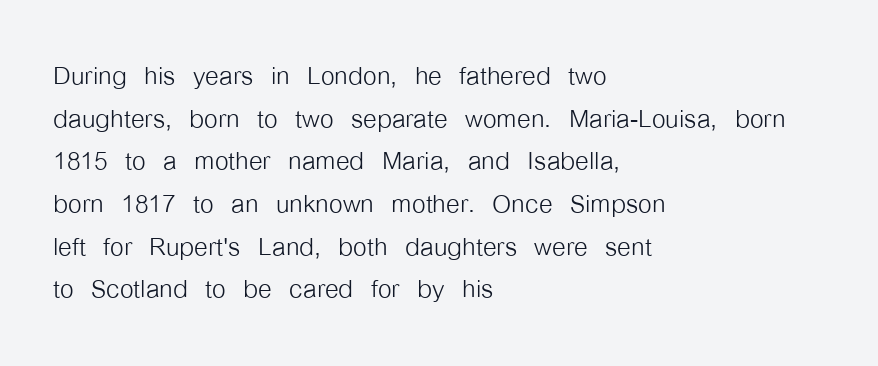
{"serif": "no", "italic": "no", "bold": "no", "weight": "light", "width": "condensed", "stroke_contrast": "low", "x_height": "medium", "monospaced": "no", "underline": "no", "align": "left", "line_spacing_ratio": 1.22, "letter_spacing": "normal", "letter_spacing_em": 0.0, "glyph_px": 35}
